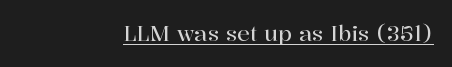
Q: Is the text italic (slanted)? A: No, it is upright.
Q: Is the text underlined? A: Yes.
Q: How is the paragraph aligned? A: Right-aligned.
Q: Is the spacing between letters normal or unusually wide? A: Normal.
